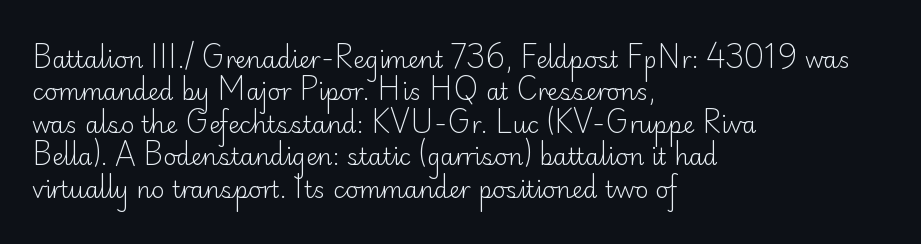
{"italic": "no", "bold": "no", "underline": "no", "align": "left", "line_spacing": "normal", "line_spacing_ratio": 1.41, "letter_spacing": "normal", "letter_spacing_em": 0.0, "glyph_px": 23}
